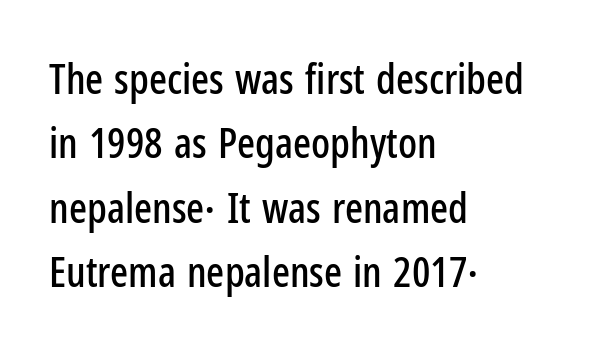
Q: Is the text italic (slanted)? A: No, it is upright.
Q: Is the typeface a serif or a sans-serif typeface? A: Sans-serif.
Q: Is the text underlined? A: No.
Q: How is the paragraph aligned? A: Left-aligned.
Q: Is the spacing between letters normal or unusually wide? A: Normal.
Q: Is the spacing between lines tight, normal or loose? A: Normal.
Q: Width (condensed, normal, or wide)? A: Condensed.
Q: Stroke contrast? A: Low.
Q: x-height? A: Medium.
Q: Monospaced? A: No.
